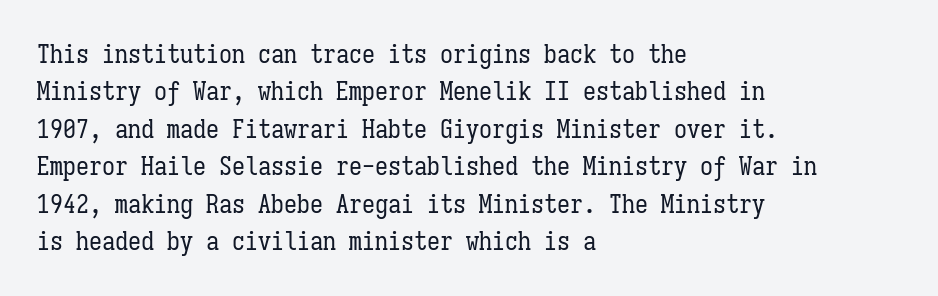
The image shows 26 px text type, upright; set left-aligned, normal line spacing (1.44x), normal letter spacing, not underlined.
